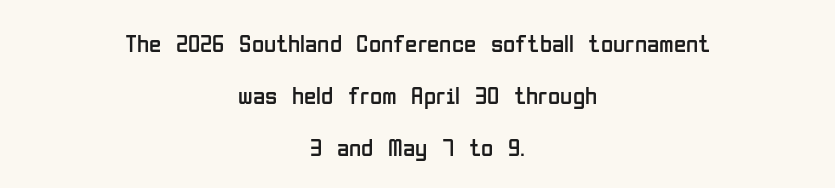
{"italic": "no", "bold": "no", "underline": "no", "align": "center", "line_spacing": "loose", "line_spacing_ratio": 2.08, "letter_spacing": "normal", "letter_spacing_em": 0.0, "glyph_px": 25}
